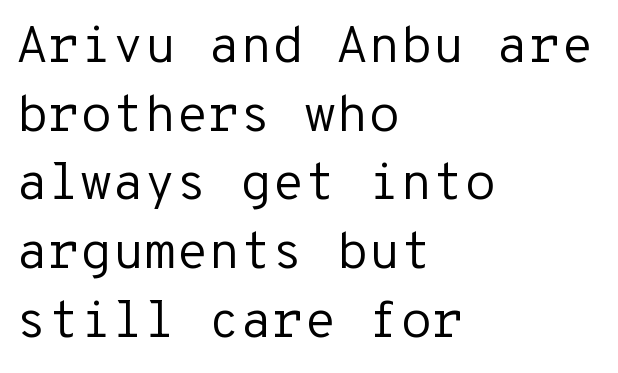
The image shows 52 px regular-weight sans-serif type, upright, monospaced; set left-aligned, normal line spacing (1.32x), normal letter spacing, not underlined; low stroke contrast and a medium x-height.
